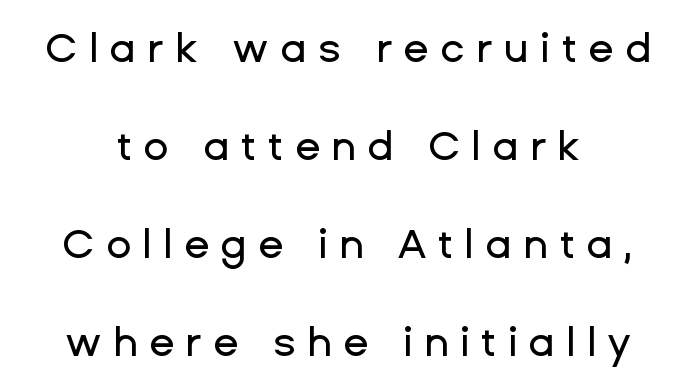
Q: Is the text italic (slanted)? A: No, it is upright.
Q: Is the typeface a serif or a sans-serif typeface? A: Sans-serif.
Q: Is the text underlined? A: No.
Q: How is the paragraph aligned? A: Centered.
Q: Is the spacing between letters normal or unusually wide? A: Unusually wide.
Q: Is the spacing between lines tight, normal or loose? A: Loose.
Q: Width (condensed, normal, or wide)? A: Normal.
Q: Stroke contrast? A: Low.
Q: x-height? A: Medium.
Q: Monospaced? A: No.
